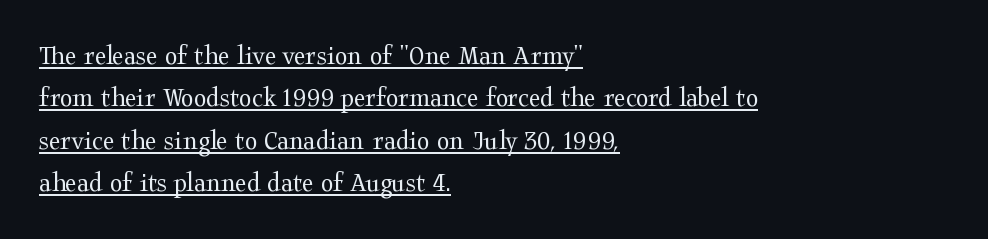
The image shows 29 px regular-weight, wide serif type, upright; set left-aligned, normal line spacing (1.46x), normal letter spacing, underlined; medium stroke contrast and a medium x-height.
